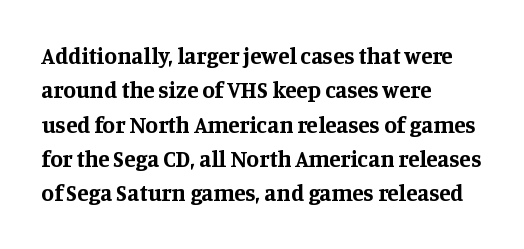
Q: Is the text bold? A: Yes.
Q: Is the text italic (slanted)? A: No, it is upright.
Q: Is the text underlined? A: No.
Q: How is the paragraph aligned? A: Left-aligned.
Q: Is the spacing between letters normal or unusually wide? A: Normal.
Q: Is the spacing between lines tight, normal or loose? A: Normal.
